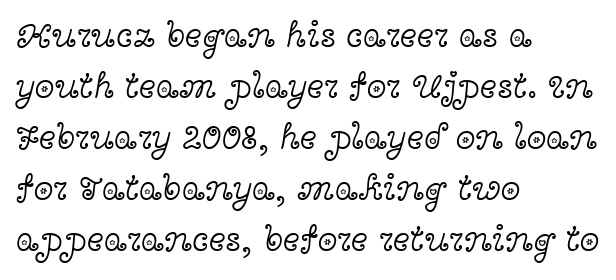
Q: Is the text bold? A: No.
Q: Is the text italic (slanted)? A: No, it is upright.
Q: Is the typeface a serif or a sans-serif typeface? A: Serif.
Q: Is the text underlined? A: No.
Q: How is the paragraph aligned? A: Left-aligned.
Q: Is the spacing between letters normal or unusually wide? A: Normal.
Q: Is the spacing between lines tight, normal or loose? A: Normal.
Q: Width (condensed, normal, or wide)? A: Wide.
Q: x-height? A: Medium.
Q: Monospaced? A: No.
